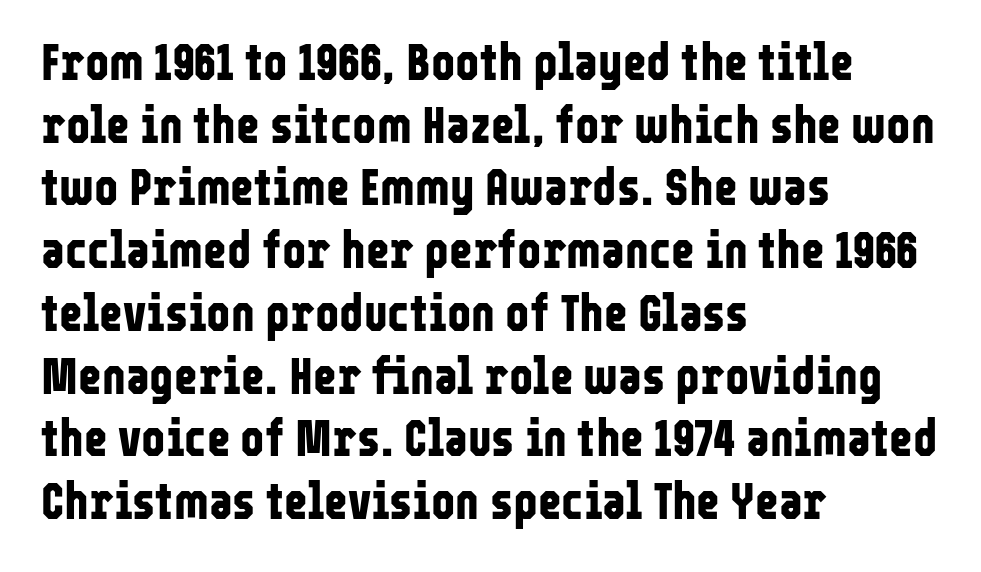
How are the letters spaced? Ordinarily, with no added tracking. Spacing verdict: proportional, widths tailored to each character. Layout note: lines flush left. Check where the strokes stop: nothing finishes them off — pure sans.
